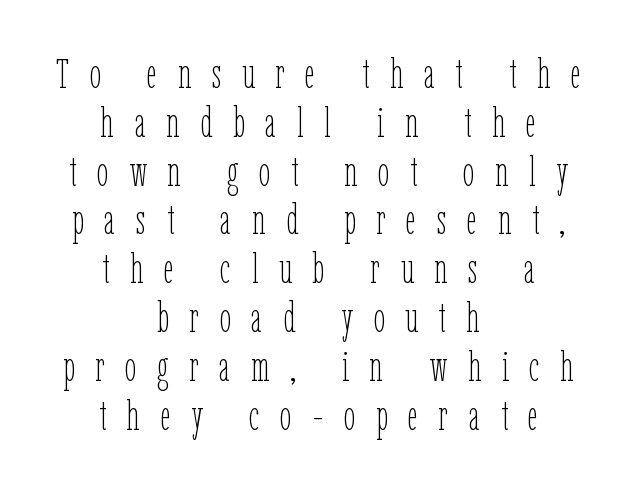
Q: Is the text bold? A: No.
Q: Is the text italic (slanted)? A: No, it is upright.
Q: Is the text underlined? A: No.
Q: How is the paragraph aligned? A: Centered.
Q: Is the spacing between letters normal or unusually wide? A: Unusually wide.
Q: Width (condensed, normal, or wide)? A: Condensed.
Q: Stroke contrast? A: Low.
Q: x-height? A: Medium.
Q: Monospaced? A: No.
